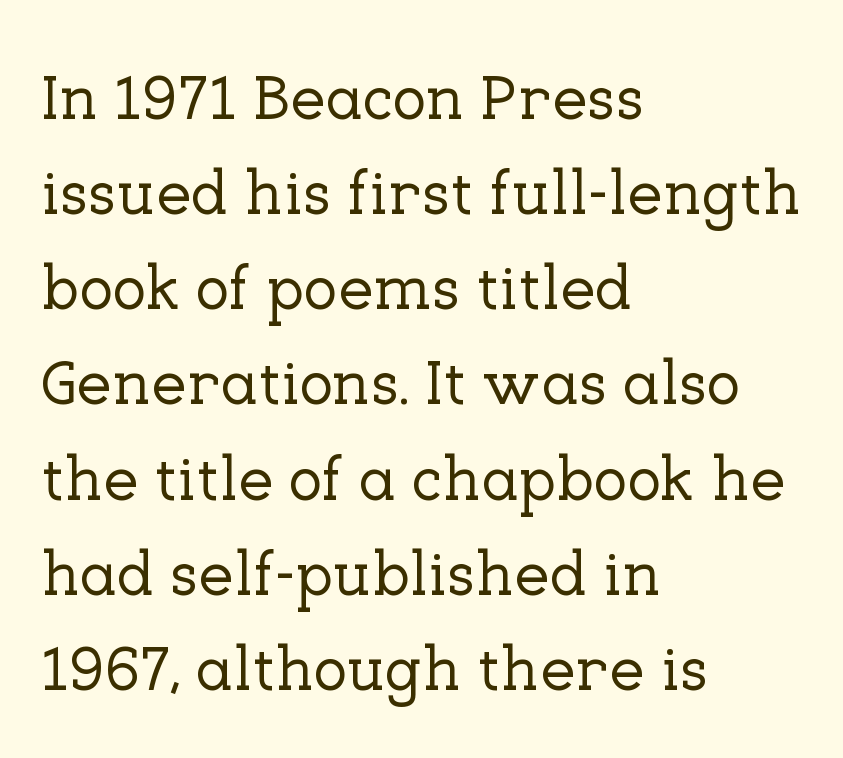
The image shows 63 px serif type, upright; set left-aligned, normal line spacing (1.51x), normal letter spacing, not underlined; low stroke contrast and a medium x-height.
